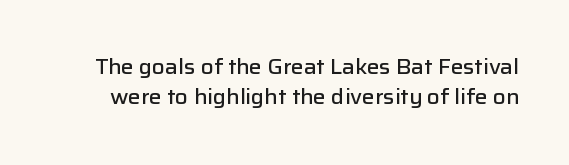
{"italic": "no", "bold": "semi", "underline": "no", "line_spacing": "normal", "line_spacing_ratio": 1.44, "letter_spacing": "normal", "letter_spacing_em": 0.0, "glyph_px": 21}
